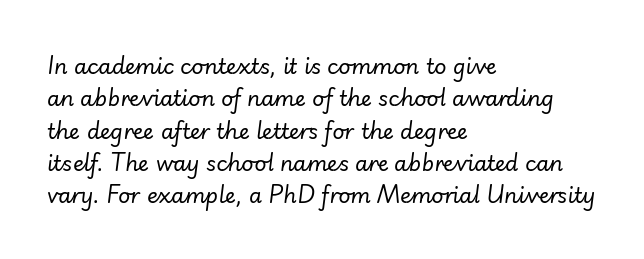
The image shows 21 px text type, italic (leaning right); set left-aligned, normal line spacing (1.54x), normal letter spacing, not underlined.
